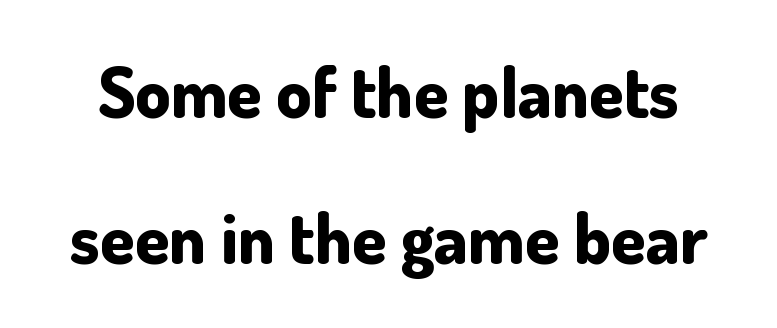
The line texture is even and compact thanks to regular tracking. Each new line begins a long way beneath the previous one. Glance below the letters and you will spot only blank space. A full-strength bold gives these letters their thick strokes. If you drew a line through each stem, it would be perfectly vertical.
